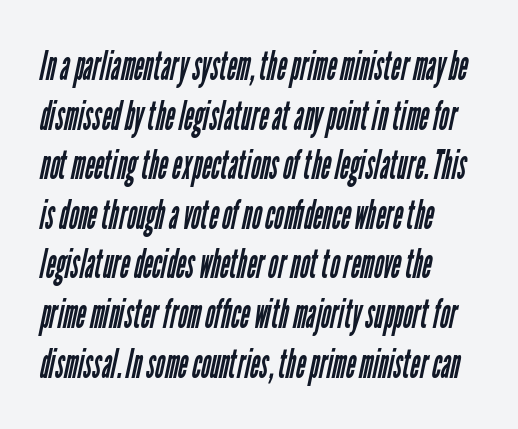
The image shows 41 px regular-weight, condensed sans-serif type; set left-aligned, line spacing 1.21x, normal letter spacing, not underlined; low stroke contrast and a medium x-height.
